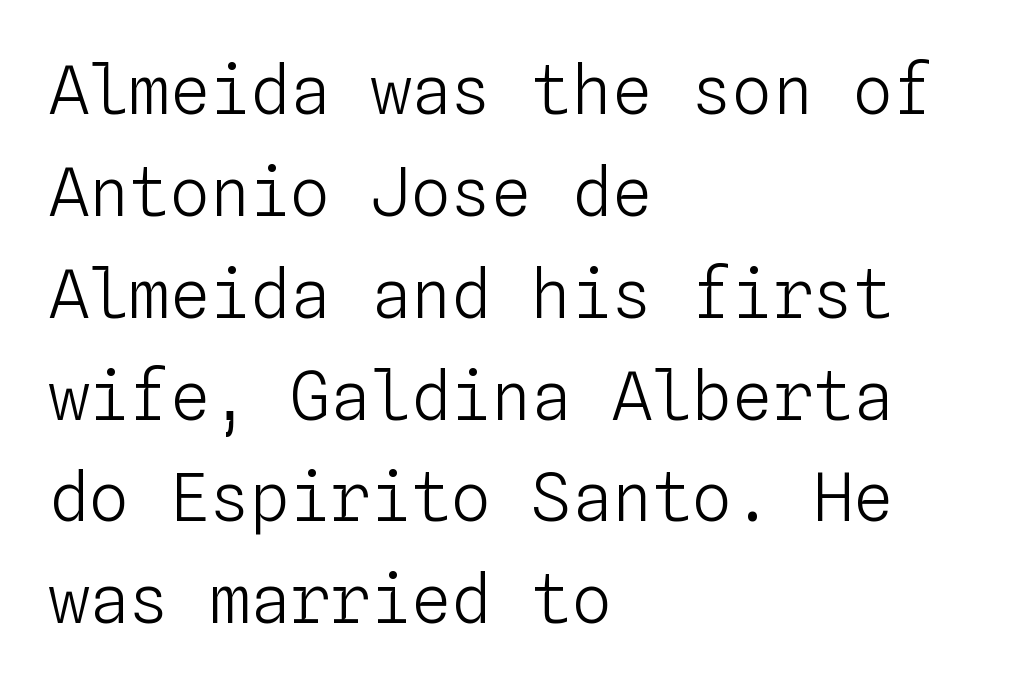
One glance says typical: line gaps are just what's usual. This sample is left-justified, so line endings fall wherever the words run out. Note the uniform advance width — an 'i' takes as much space as an 'm'. Each stroke keeps to a modest, everyday thickness or less. Spacing between characters is what you'd get straight out of the box.
